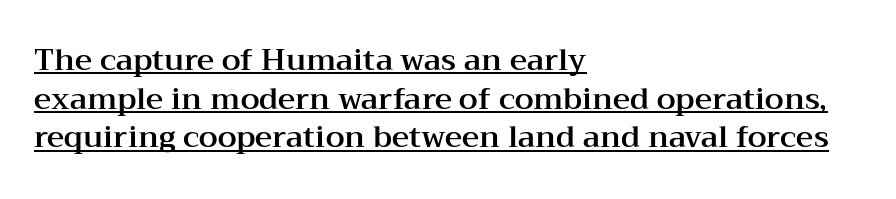
Q: Is the text italic (slanted)? A: No, it is upright.
Q: Is the typeface a serif or a sans-serif typeface? A: Serif.
Q: Is the text underlined? A: Yes.
Q: How is the paragraph aligned? A: Left-aligned.
Q: Is the spacing between letters normal or unusually wide? A: Normal.
Q: Is the spacing between lines tight, normal or loose? A: Normal.
Q: Width (condensed, normal, or wide)? A: Wide.
Q: Stroke contrast? A: Medium.
Q: x-height? A: Medium.
Q: Monospaced? A: No.
